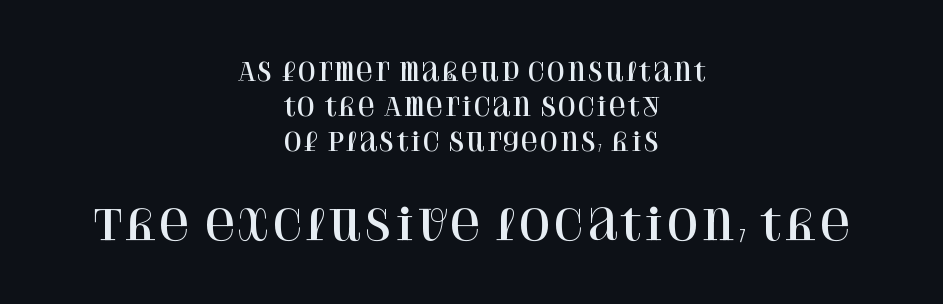
{"serif": "yes", "italic": "no", "width": "normal", "stroke_contrast": "high", "x_height": "large", "monospaced": "no", "underline": "no", "align": "center", "line_spacing": "normal", "line_spacing_ratio": 1.46, "letter_spacing": "normal", "letter_spacing_em": 0.0, "larger_block": "second", "size_ratio": 1.75, "glyph_px": 42}
